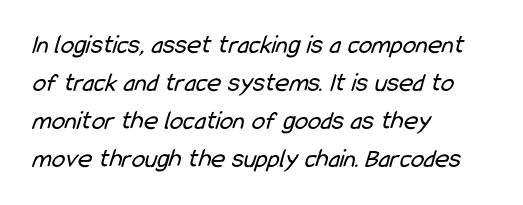
Ink coverage per letter is moderate at most. Descender tails drop into unmarked territory. The line-height multiplier appears to be the usual default. Is the block centered? No — it sits flush against the left margin.
